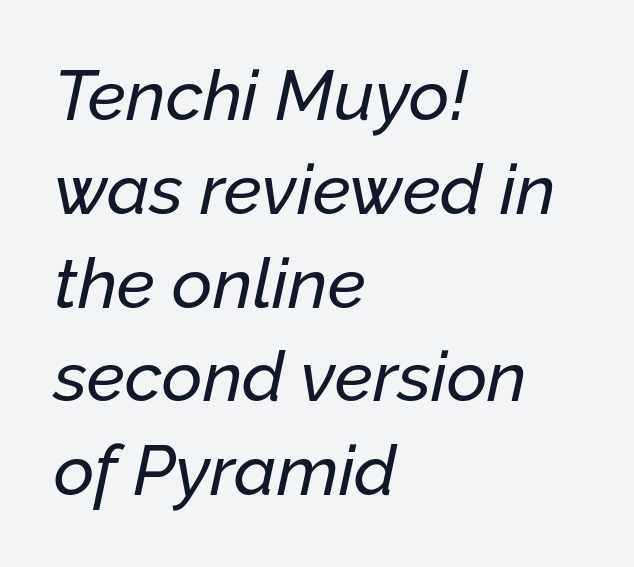
Q: Is the text italic (slanted)? A: Yes, it leans right by about 12 degrees.
Q: Is the text underlined? A: No.
Q: How is the paragraph aligned? A: Left-aligned.
Q: Is the spacing between letters normal or unusually wide? A: Normal.
Q: Is the spacing between lines tight, normal or loose? A: Normal.
Q: Width (condensed, normal, or wide)? A: Normal.
Q: Stroke contrast? A: Low.
Q: x-height? A: Medium.
Q: Monospaced? A: No.
